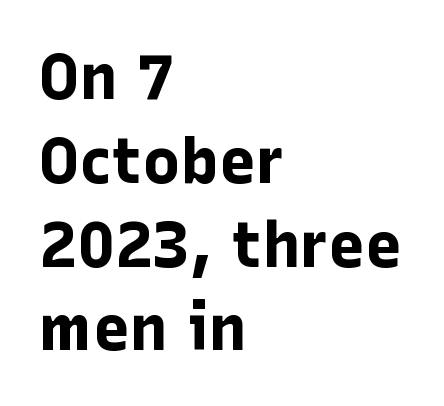
Q: Is the text bold? A: Yes.
Q: Is the text italic (slanted)? A: No, it is upright.
Q: Is the typeface a serif or a sans-serif typeface? A: Sans-serif.
Q: Is the text underlined? A: No.
Q: How is the paragraph aligned? A: Left-aligned.
Q: Is the spacing between letters normal or unusually wide? A: Normal.
Q: Is the spacing between lines tight, normal or loose? A: Normal.
Q: Width (condensed, normal, or wide)? A: Normal.
Q: Stroke contrast? A: Low.
Q: x-height? A: Medium.
Q: Monospaced? A: No.
